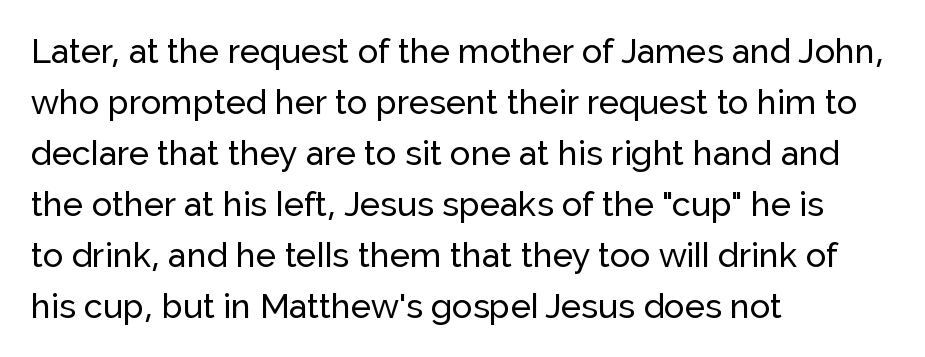
The image shows 34 px sans-serif type, upright; set left-aligned, normal line spacing (1.5x), normal letter spacing, not underlined; low stroke contrast and a medium x-height.
